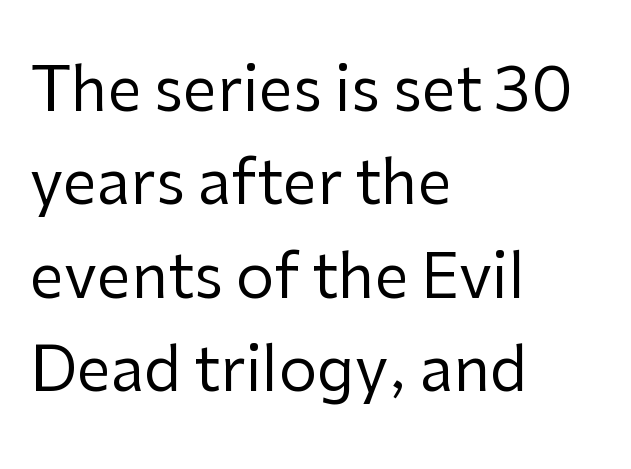
Q: Is the text bold? A: No.
Q: Is the text italic (slanted)? A: No, it is upright.
Q: Is the typeface a serif or a sans-serif typeface? A: Sans-serif.
Q: Is the text underlined? A: No.
Q: How is the paragraph aligned? A: Left-aligned.
Q: Is the spacing between letters normal or unusually wide? A: Normal.
Q: Is the spacing between lines tight, normal or loose? A: Normal.
Q: Width (condensed, normal, or wide)? A: Normal.
Q: Stroke contrast? A: Low.
Q: x-height? A: Medium.
Q: Monospaced? A: No.
